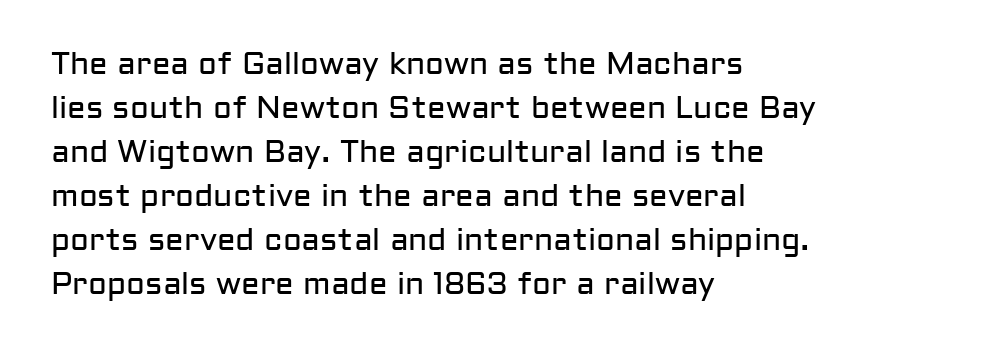
Q: Is the text bold? A: No.
Q: Is the text italic (slanted)? A: No, it is upright.
Q: Is the typeface a serif or a sans-serif typeface? A: Sans-serif.
Q: Is the text underlined? A: No.
Q: How is the paragraph aligned? A: Left-aligned.
Q: Is the spacing between letters normal or unusually wide? A: Normal.
Q: Is the spacing between lines tight, normal or loose? A: Normal.
Q: Width (condensed, normal, or wide)? A: Normal.
Q: Stroke contrast? A: Low.
Q: x-height? A: Medium.
Q: Monospaced? A: No.
